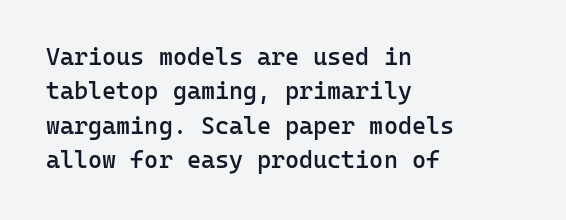
Q: Is the text bold? A: Semi-bold.
Q: Is the text italic (slanted)? A: No, it is upright.
Q: Is the text underlined? A: No.
Q: How is the paragraph aligned? A: Left-aligned.
Q: Is the spacing between letters normal or unusually wide? A: Normal.
Q: Is the spacing between lines tight, normal or loose? A: Normal.
